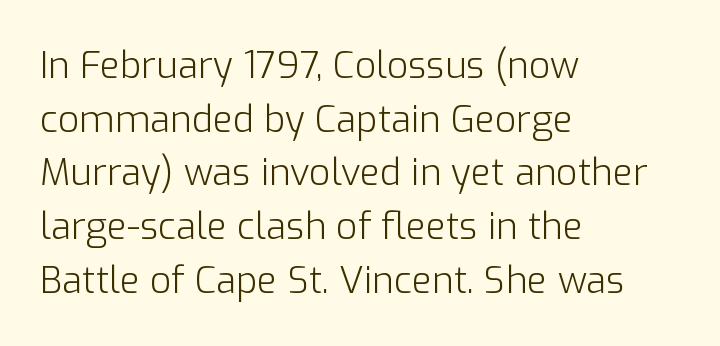
{"serif": "no", "italic": "no", "bold": "no", "weight": "light", "width": "normal", "stroke_contrast": "low", "x_height": "medium", "monospaced": "no", "underline": "no", "align": "left", "line_spacing": "normal", "line_spacing_ratio": 1.45, "letter_spacing": "normal", "letter_spacing_em": 0.0, "glyph_px": 37}
